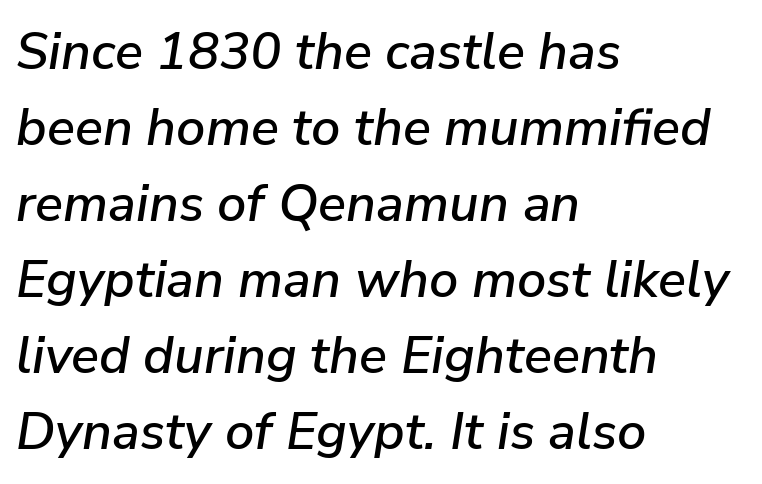
Q: Is the text italic (slanted)? A: Yes, it leans right by about 9 degrees.
Q: Is the text underlined? A: No.
Q: How is the paragraph aligned? A: Left-aligned.
Q: Is the spacing between letters normal or unusually wide? A: Normal.
Q: Is the spacing between lines tight, normal or loose? A: Normal.
Q: Width (condensed, normal, or wide)? A: Normal.
Q: Stroke contrast? A: Low.
Q: x-height? A: Medium.
Q: Monospaced? A: No.
